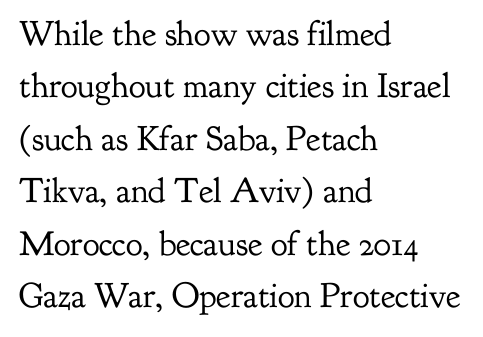
The image shows 35 px regular-weight serif type, upright; set left-aligned, normal line spacing (1.5x), normal letter spacing, not underlined; low stroke contrast and a small x-height.
